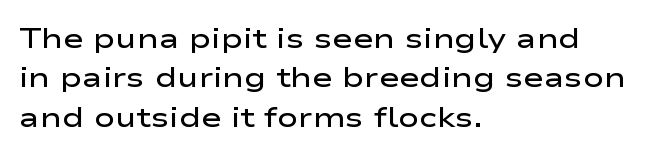
Q: Is the text bold? A: Semi-bold.
Q: Is the text italic (slanted)? A: No, it is upright.
Q: Is the typeface a serif or a sans-serif typeface? A: Sans-serif.
Q: Is the text underlined? A: No.
Q: How is the paragraph aligned? A: Left-aligned.
Q: Is the spacing between letters normal or unusually wide? A: Normal.
Q: Is the spacing between lines tight, normal or loose? A: Normal.
Q: Width (condensed, normal, or wide)? A: Wide.
Q: Stroke contrast? A: Low.
Q: x-height? A: Medium.
Q: Monospaced? A: No.
